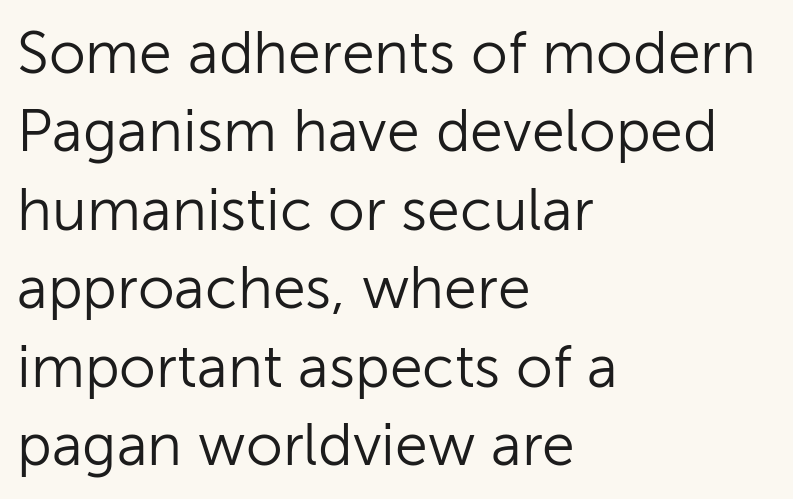
Q: Is the text bold? A: No.
Q: Is the text italic (slanted)? A: No, it is upright.
Q: Is the typeface a serif or a sans-serif typeface? A: Sans-serif.
Q: Is the text underlined? A: No.
Q: How is the paragraph aligned? A: Left-aligned.
Q: Is the spacing between letters normal or unusually wide? A: Normal.
Q: Is the spacing between lines tight, normal or loose? A: Normal.
Q: Width (condensed, normal, or wide)? A: Normal.
Q: Stroke contrast? A: Low.
Q: x-height? A: Medium.
Q: Monospaced? A: No.
